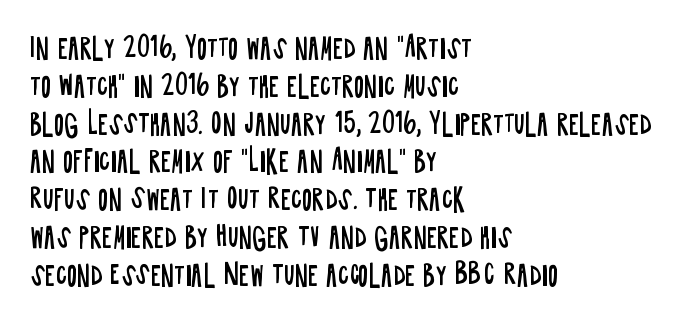
Q: Is the text bold? A: No.
Q: Is the text italic (slanted)? A: No, it is upright.
Q: Is the text underlined? A: No.
Q: How is the paragraph aligned? A: Left-aligned.
Q: Is the spacing between letters normal or unusually wide? A: Normal.
Q: Is the spacing between lines tight, normal or loose? A: Normal.
